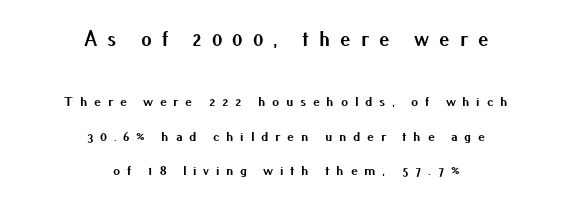
{"italic": "no", "bold": "yes", "underline": "no", "align": "center", "line_spacing": "loose", "line_spacing_ratio": 2.46, "letter_spacing": "wide", "letter_spacing_em": 0.48, "larger_block": "first", "size_ratio": 1.5, "glyph_px": 21}
